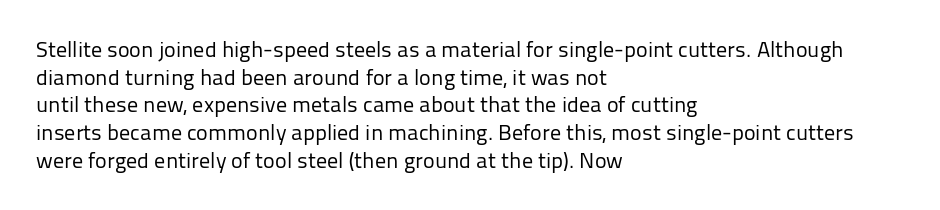
{"italic": "no", "bold": "no", "underline": "no", "align": "left", "line_spacing": "normal", "line_spacing_ratio": 1.26, "letter_spacing": "normal", "letter_spacing_em": 0.0, "glyph_px": 22}
